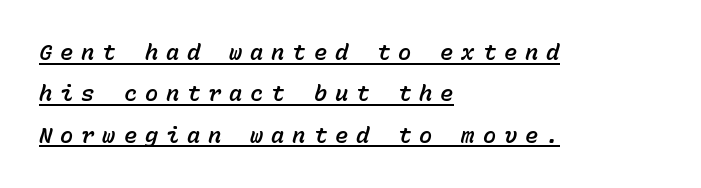
The image shows 22 px text type, italic (leaning right); set left-aligned, line spacing 1.88x, unusually wide letter spacing (+0.36 em), underlined.
